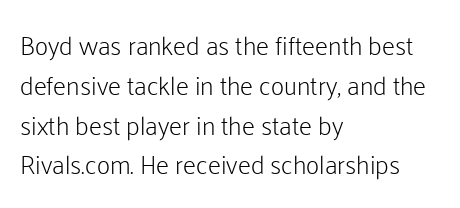
The image shows 26 px text type, upright; set left-aligned, normal line spacing (1.53x), normal letter spacing, not underlined.
